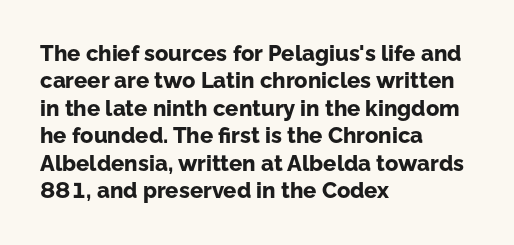
Q: Is the text bold? A: Yes.
Q: Is the text italic (slanted)? A: No, it is upright.
Q: Is the text underlined? A: No.
Q: How is the paragraph aligned? A: Left-aligned.
Q: Is the spacing between letters normal or unusually wide? A: Normal.
Q: Is the spacing between lines tight, normal or loose? A: Normal.
